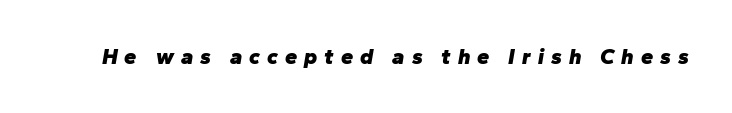
A typesetter would call this heavily tracked-out type. The whole block is typeset with a tilt. Is the type bold? Yes — the strokes are clearly thick and heavy. This rendering features lettering with no underline.
